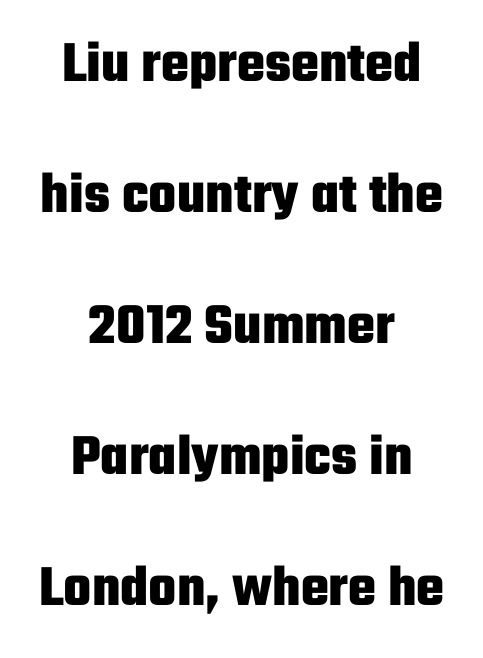
Q: Is the text bold? A: Yes.
Q: Is the text italic (slanted)? A: No, it is upright.
Q: Is the typeface a serif or a sans-serif typeface? A: Sans-serif.
Q: Is the text underlined? A: No.
Q: How is the paragraph aligned? A: Centered.
Q: Is the spacing between letters normal or unusually wide? A: Normal.
Q: Is the spacing between lines tight, normal or loose? A: Loose.
Q: Width (condensed, normal, or wide)? A: Condensed.
Q: Stroke contrast? A: Low.
Q: x-height? A: Medium.
Q: Monospaced? A: No.
